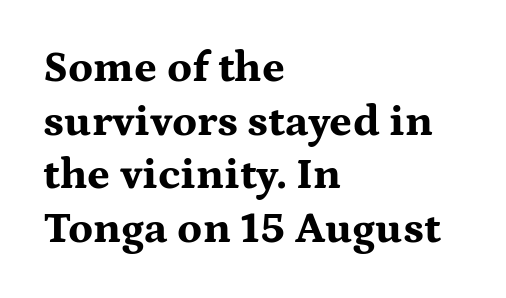
The image shows 44 px bold, wide serif type, upright; set left-aligned, line spacing 1.22x, normal letter spacing, not underlined; medium stroke contrast and a medium x-height.
